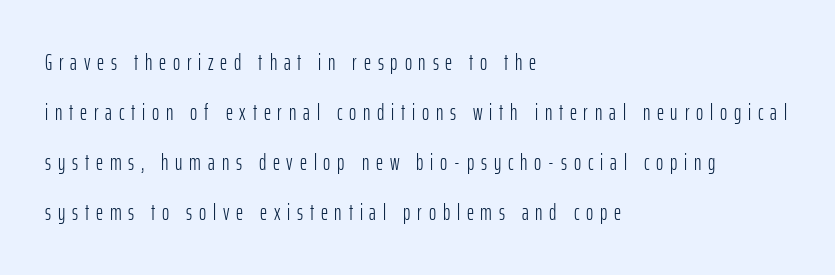
Q: Is the text bold? A: No.
Q: Is the text italic (slanted)? A: No, it is upright.
Q: Is the text underlined? A: No.
Q: How is the paragraph aligned? A: Left-aligned.
Q: Is the spacing between letters normal or unusually wide? A: Unusually wide.
Q: Is the spacing between lines tight, normal or loose? A: Loose.
